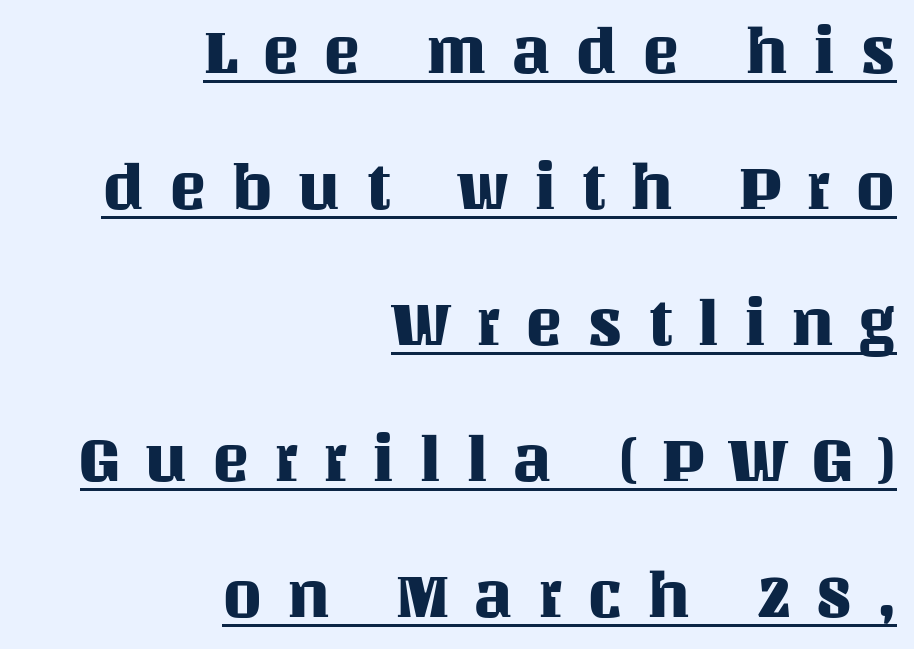
{"italic": "no", "width": "normal", "stroke_contrast": "medium", "x_height": "large", "monospaced": "no", "underline": "yes", "align": "right", "line_spacing": "loose", "line_spacing_ratio": 2.16, "letter_spacing": "wide", "letter_spacing_em": 0.39, "glyph_px": 63}
